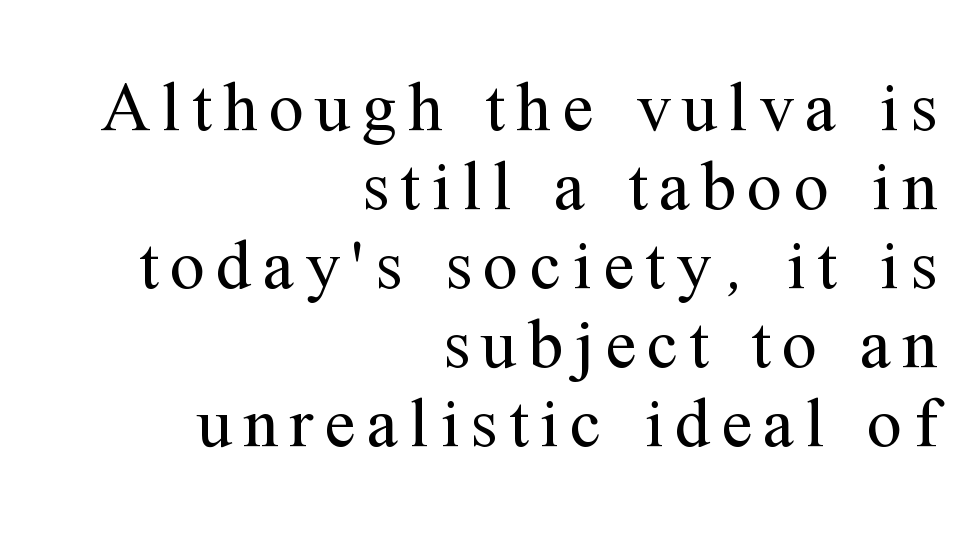
Note the varied advance widths — an 'i' is clearly narrower than an 'm'. Vertical stems look standard width or narrower in stroke. Serifs: yes, visible at the terminals of the letterforms. Anything drawn beneath the words? Only blank space. Characters remain perfectly vertical along every line. Honestly, the rows look squashed on top of each other.
